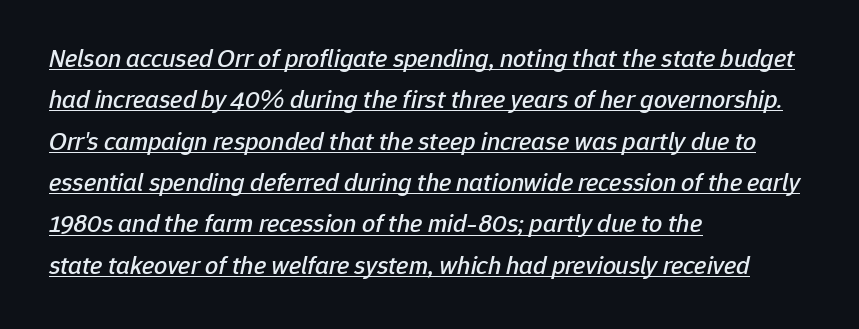
{"italic": "yes", "lean": "right", "slant_degrees": 12, "underline": "yes", "align": "left", "line_spacing": "normal", "line_spacing_ratio": 1.59, "letter_spacing": "normal", "letter_spacing_em": 0.0, "glyph_px": 26}
